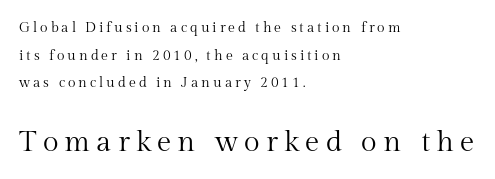
The image shows 29 px regular-weight serif type, upright; set left-aligned, loose line spacing (1.97x), unusually wide letter spacing (+0.21 em), not underlined; the second (bottom) block is 2.07x larger; medium stroke contrast and a medium x-height.
